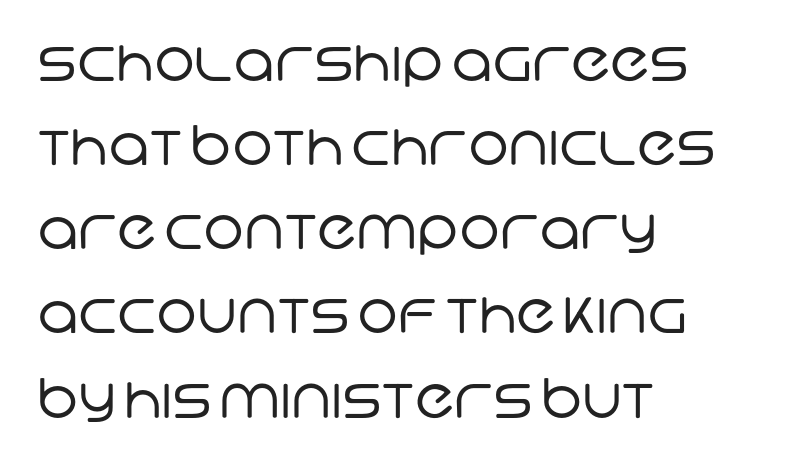
{"serif": "no", "bold": "no", "weight": "regular", "width": "normal", "stroke_contrast": "low", "x_height": "large", "monospaced": "no", "underline": "no", "align": "left", "line_spacing": "normal", "line_spacing_ratio": 1.53, "letter_spacing": "normal", "letter_spacing_em": 0.0, "glyph_px": 55}
